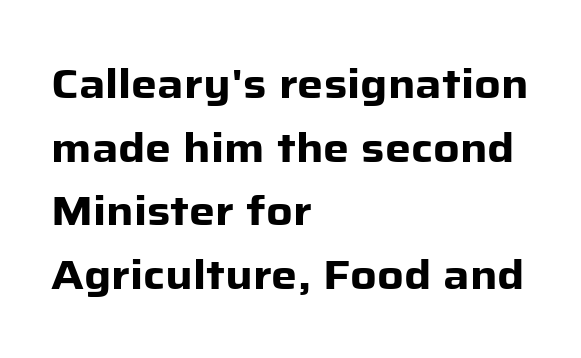
{"serif": "no", "italic": "no", "bold": "yes", "weight": "heavy", "width": "normal", "stroke_contrast": "low", "x_height": "medium", "monospaced": "no", "underline": "no", "align": "left", "line_spacing": "normal", "line_spacing_ratio": 1.55, "letter_spacing": "normal", "letter_spacing_em": 0.0, "glyph_px": 41}
